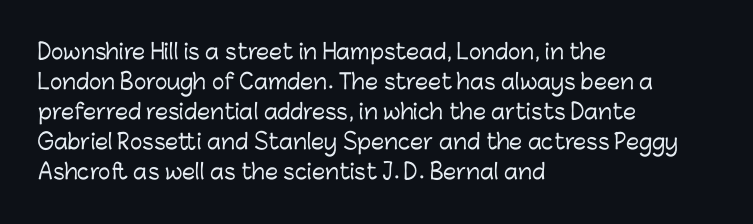
The gaps between neighbouring characters are ordinary and unremarkable. This rendering uses left alignment, leaving the right contour irregular. Horizontal bands of white between lines are of average thickness. The strip under each line holds only bare page. It's the straight-up-and-down kind of type.
